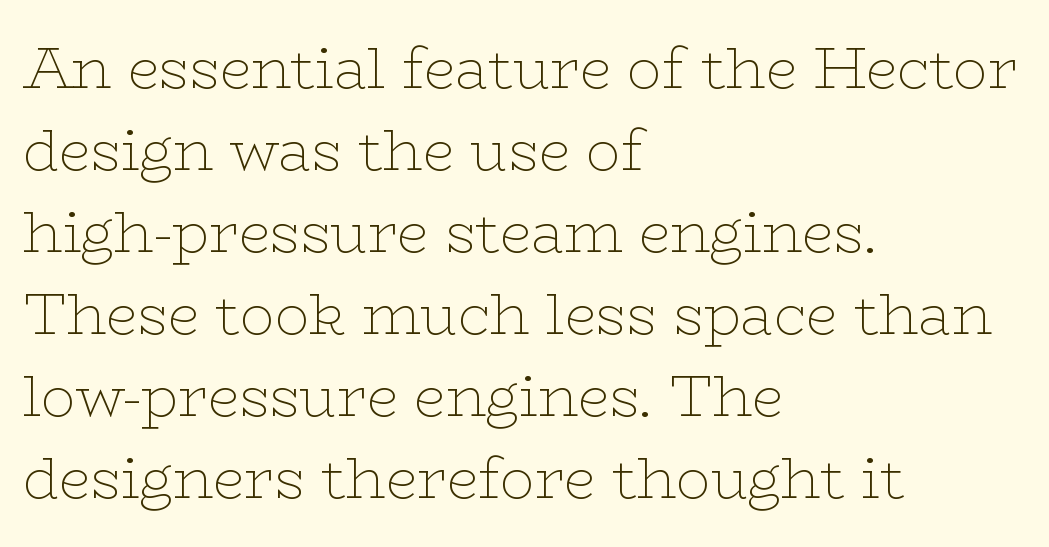
{"serif": "yes", "italic": "no", "bold": "no", "weight": "thin", "width": "wide", "stroke_contrast": "low", "x_height": "medium", "monospaced": "no", "underline": "no", "align": "left", "line_spacing": "normal", "line_spacing_ratio": 1.44, "letter_spacing": "normal", "letter_spacing_em": 0.0, "glyph_px": 57}
